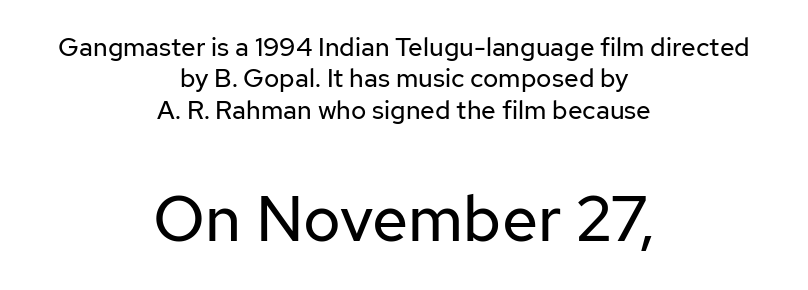
The image shows 64 px regular-weight sans-serif type, upright; set centered, line spacing 1.21x, normal letter spacing, not underlined; the second (bottom) block is 2.46x larger; low stroke contrast and a medium x-height.
